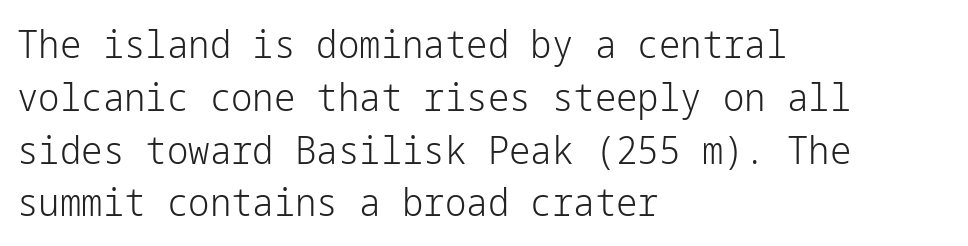
Serif or sans? Sans — the stroke terminals are bare. Tall strokes in this sample are plumb rather than angled. Line starts are locked; line ends wander. The passage shown is not underscored anywhere. Does extra space separate the letters? No, they use regular spacing. The block of text has a typical density, with ordinary space between rows.
